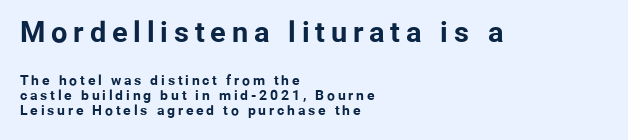
You can tell from the bare stems that sans-serif type was used. The passage shown is not underscored anywhere. The typesetter chose a ragged-right arrangement here. These two chunks differ in scale, with the top chunk taking the larger measure. In terms of letterspacing, this is a distinctly airy, spread setting. The rendering uses natural spacing where letterforms have individual widths.
